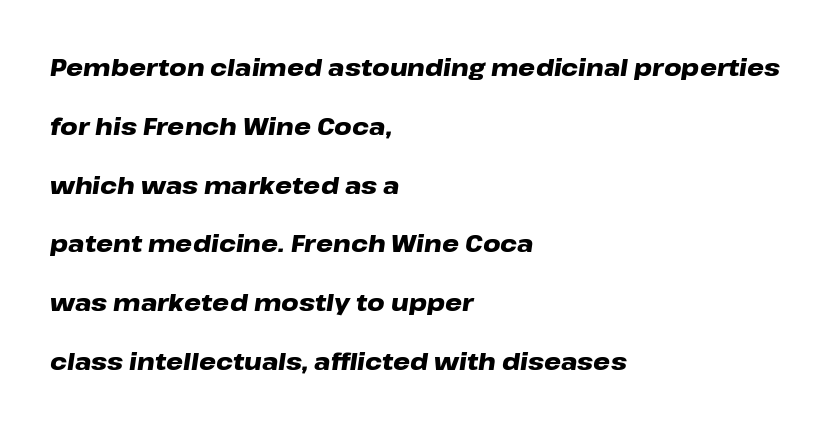
The passage shown is emphatically bold. Baseline-to-baseline distance is far greater than the letter height. Characters follow at the spacing the type designer built in. Check the space under the baseline: it is left empty.
